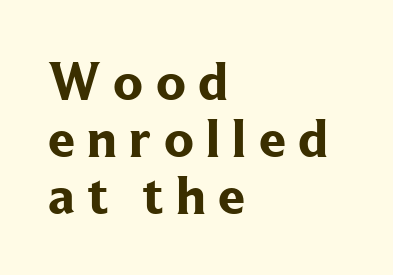
Q: Is the text bold? A: Yes.
Q: Is the text italic (slanted)? A: No, it is upright.
Q: Is the typeface a serif or a sans-serif typeface? A: Serif.
Q: Is the text underlined? A: No.
Q: How is the paragraph aligned? A: Left-aligned.
Q: Is the spacing between letters normal or unusually wide? A: Unusually wide.
Q: Is the spacing between lines tight, normal or loose? A: Tight.
Q: Width (condensed, normal, or wide)? A: Normal.
Q: Stroke contrast? A: Low.
Q: x-height? A: Medium.
Q: Monospaced? A: No.
